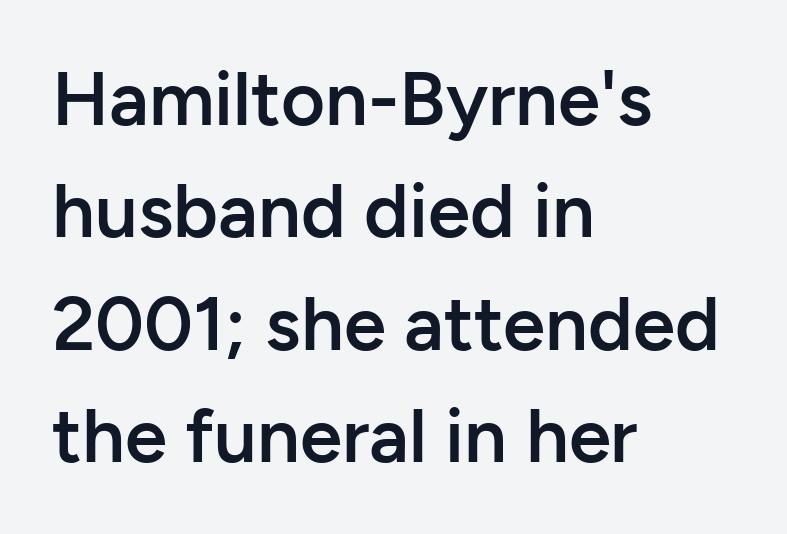
These lines are composed in type without serifs. Character widths vary here, with narrow letters taking less room than wide ones. The lettering stays uniformly vertical, giving the passage a roman look. Look at the stroke-to-counter ratio: somewhat heavy, a semibold. Standard letterfit; no display-style spreading of the glyphs. Horizontal bands of white between lines are of average thickness.
